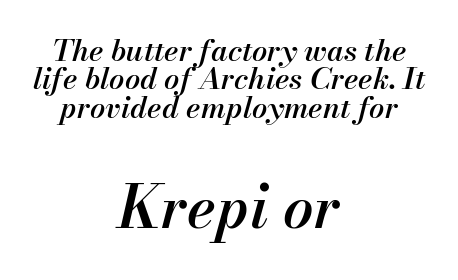
The type is set solid horizontally, with unmodified tracking. No word sits above an underline. The face used here is proportionally spaced, like ordinary book or web type. How would I describe the line gaps? Narrow and economical. Between these two stacked blocks, the lower one wins on size.
